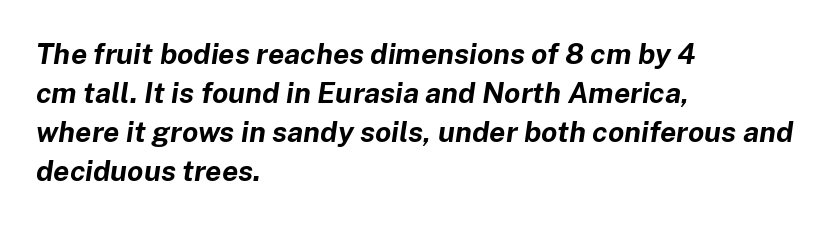
Is the letter spacing exaggerated? No — it looks like the ordinary default. Which margin do the lines hug? The left one — the right edge is uneven. Baseline-to-baseline distance is the conventional proportion of letter height. Is the type slanted? Yes — the strokes lean at a clear angle. Plenty of ink on the page — the face is bold.
